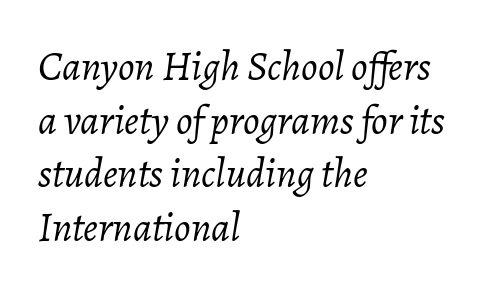
Q: Is the text bold? A: No.
Q: Is the text italic (slanted)? A: Yes, it leans right by about 7 degrees.
Q: Is the text underlined? A: No.
Q: How is the paragraph aligned? A: Left-aligned.
Q: Is the spacing between letters normal or unusually wide? A: Normal.
Q: Is the spacing between lines tight, normal or loose? A: Normal.
Q: Width (condensed, normal, or wide)? A: Normal.
Q: Stroke contrast? A: Low.
Q: x-height? A: Medium.
Q: Monospaced? A: No.
